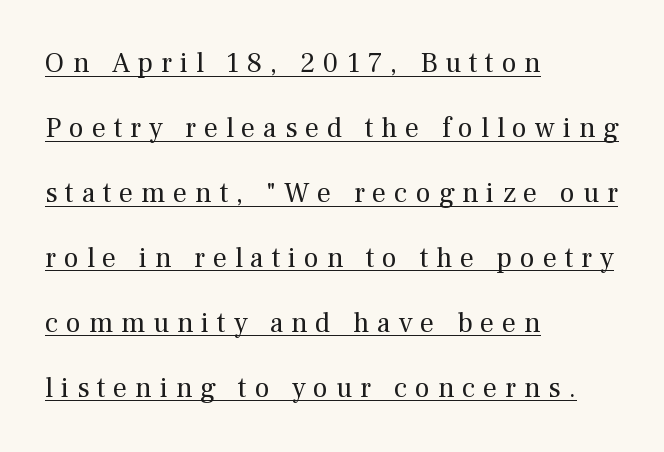
Short and long lines alike share a common starting point at left. The rendering uses natural spacing where letterforms have individual widths. The weight would be labelled regular, book, light, or lighter still. In designer terms, the underline attribute is active on this setting. Is the letter spacing exaggerated? Yes — the characters are pushed far apart. The passage shown stacks its lines with a broad gap.
